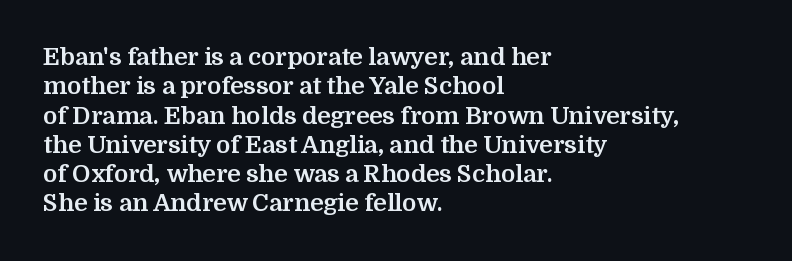
The image shows 24 px bold type, upright; set left-aligned, line spacing 1.22x, normal letter spacing, not underlined.
